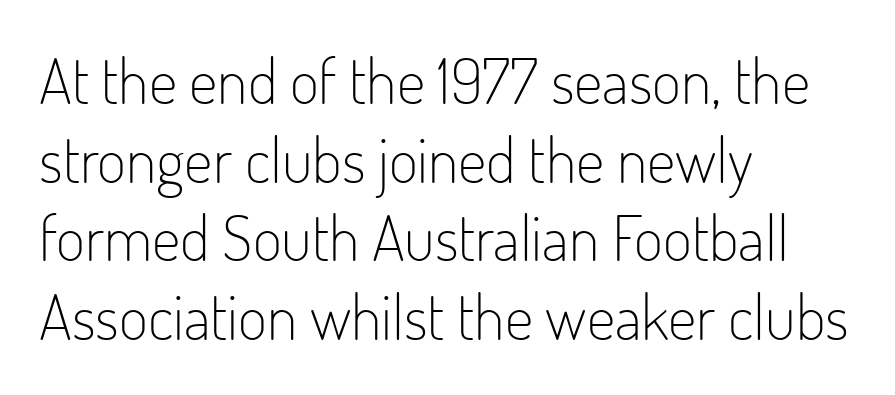
{"serif": "no", "italic": "no", "bold": "no", "weight": "light", "width": "condensed", "stroke_contrast": "low", "x_height": "small", "monospaced": "no", "underline": "no", "align": "left", "line_spacing": "normal", "line_spacing_ratio": 1.25, "letter_spacing": "normal", "letter_spacing_em": 0.0, "glyph_px": 63}
